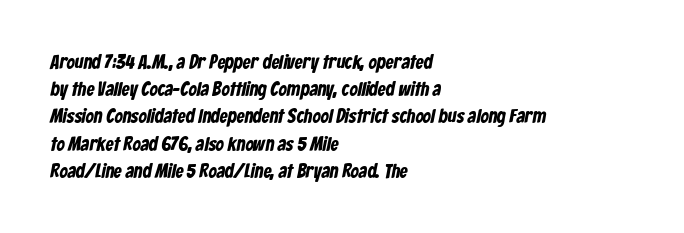
Regular leading. In terms of letterspacing, this is plain default setting. Line starts are locked; line ends wander. Rule under the text: the space is simply empty.
